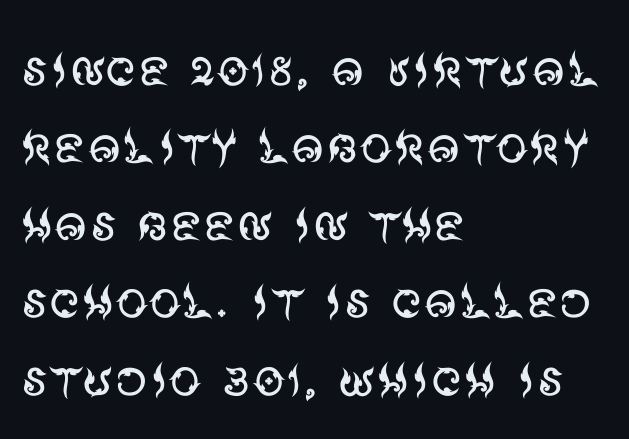
The image shows 64 px regular-weight sans-serif type, upright; set left-aligned, line spacing 1.21x, normal letter spacing, not underlined; medium stroke contrast and a large x-height.
